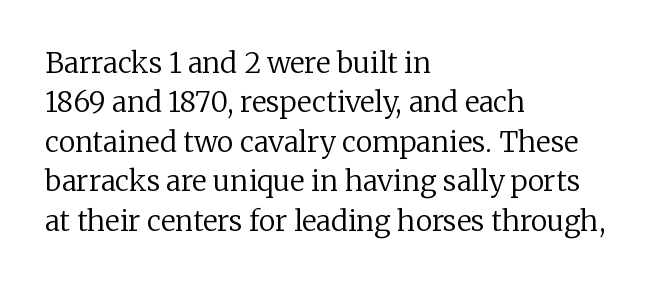
Q: Is the text bold? A: No.
Q: Is the text italic (slanted)? A: No, it is upright.
Q: Is the typeface a serif or a sans-serif typeface? A: Serif.
Q: Is the text underlined? A: No.
Q: How is the paragraph aligned? A: Left-aligned.
Q: Is the spacing between letters normal or unusually wide? A: Normal.
Q: Is the spacing between lines tight, normal or loose? A: Normal.
Q: Width (condensed, normal, or wide)? A: Normal.
Q: Stroke contrast? A: Low.
Q: x-height? A: Medium.
Q: Monospaced? A: No.
